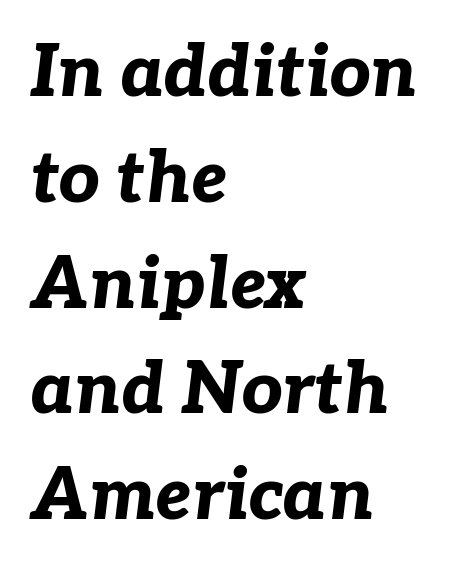
Q: Is the text bold? A: Yes.
Q: Is the text italic (slanted)? A: Yes, it leans right by about 7 degrees.
Q: Is the text underlined? A: No.
Q: How is the paragraph aligned? A: Left-aligned.
Q: Is the spacing between letters normal or unusually wide? A: Normal.
Q: Is the spacing between lines tight, normal or loose? A: Normal.
Q: Width (condensed, normal, or wide)? A: Normal.
Q: Stroke contrast? A: Low.
Q: x-height? A: Medium.
Q: Monospaced? A: No.
